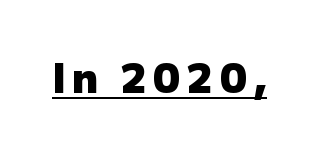
The image shows 42 px heavy sans-serif type, upright; set underlined; low stroke contrast and a medium x-height.
